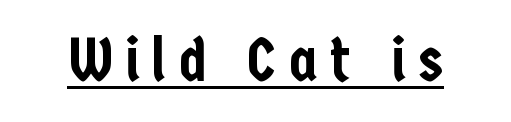
{"serif": "no", "italic": "no", "width": "condensed", "stroke_contrast": "low", "x_height": "medium", "monospaced": "no", "underline": "yes", "letter_spacing": "wide", "letter_spacing_em": 0.21, "glyph_px": 61}
